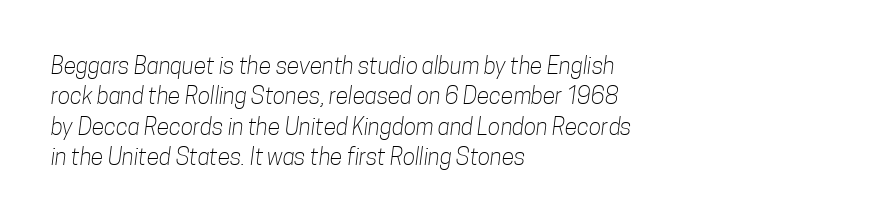
The image shows 23 px text type; set left-aligned, normal line spacing (1.32x), normal letter spacing, not underlined.
